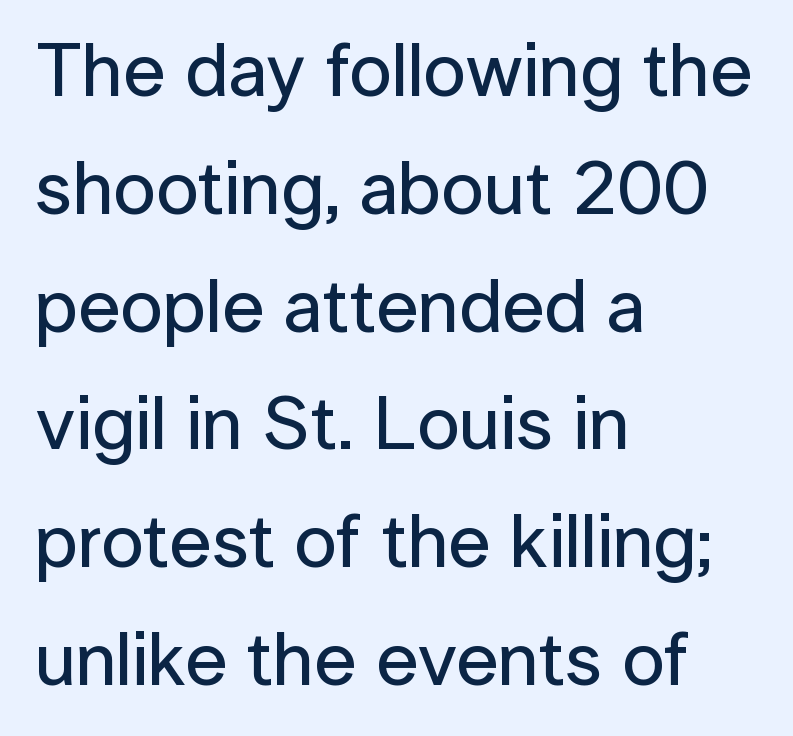
The image shows 76 px sans-serif type, upright; set left-aligned, normal line spacing (1.55x), normal letter spacing, not underlined; low stroke contrast and a medium x-height.
